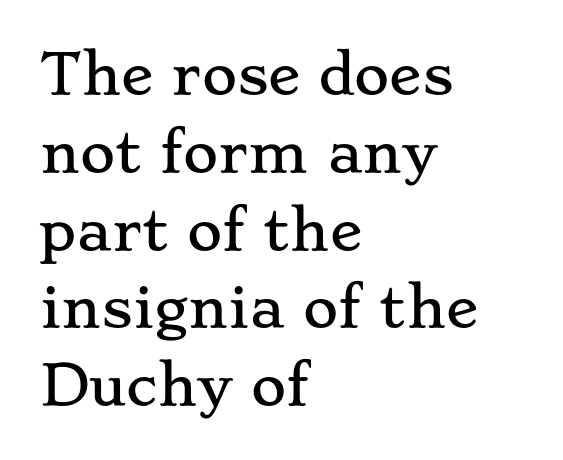
Q: Is the text italic (slanted)? A: No, it is upright.
Q: Is the typeface a serif or a sans-serif typeface? A: Serif.
Q: Is the text underlined? A: No.
Q: How is the paragraph aligned? A: Left-aligned.
Q: Is the spacing between letters normal or unusually wide? A: Normal.
Q: Is the spacing between lines tight, normal or loose? A: Normal.
Q: Width (condensed, normal, or wide)? A: Wide.
Q: Stroke contrast? A: Low.
Q: x-height? A: Small.
Q: Monospaced? A: No.
